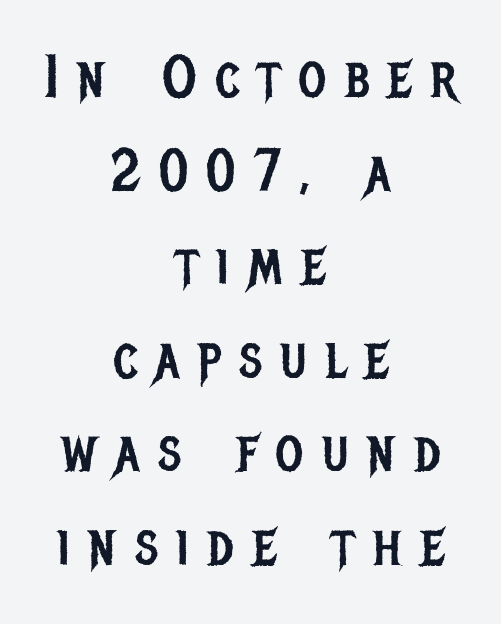
Q: Is the text bold? A: No.
Q: Is the text italic (slanted)? A: No, it is upright.
Q: Is the typeface a serif or a sans-serif typeface? A: Sans-serif.
Q: Is the text underlined? A: No.
Q: How is the paragraph aligned? A: Centered.
Q: Is the spacing between letters normal or unusually wide? A: Unusually wide.
Q: Is the spacing between lines tight, normal or loose? A: Normal.
Q: Width (condensed, normal, or wide)? A: Condensed.
Q: Stroke contrast? A: Low.
Q: x-height? A: Large.
Q: Monospaced? A: No.
